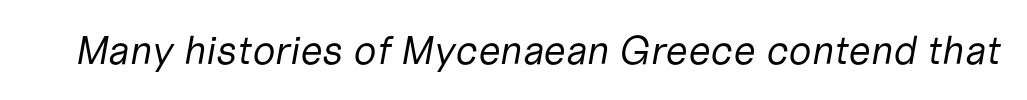
Q: Is the text bold? A: No.
Q: Is the text italic (slanted)? A: Yes, it leans right by about 10 degrees.
Q: Is the text underlined? A: No.
Q: Is the spacing between letters normal or unusually wide? A: Normal.
Q: Width (condensed, normal, or wide)? A: Normal.
Q: Stroke contrast? A: Low.
Q: x-height? A: Medium.
Q: Monospaced? A: No.
